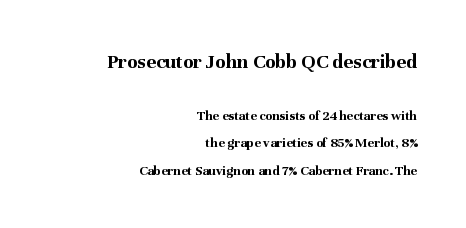
Q: Is the text bold? A: Yes.
Q: Is the text italic (slanted)? A: No, it is upright.
Q: Is the text underlined? A: No.
Q: How is the paragraph aligned? A: Right-aligned.
Q: Is the spacing between letters normal or unusually wide? A: Normal.
Q: Is the spacing between lines tight, normal or loose? A: Loose.
Q: Which block of text is set in a larger size, the first (top) or the second (bottom)? A: The first (top) one.
